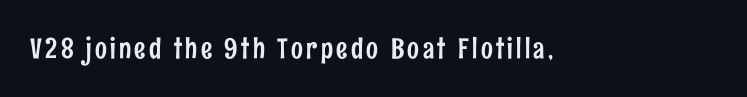
Q: Is the text italic (slanted)? A: No, it is upright.
Q: Is the typeface a serif or a sans-serif typeface? A: Sans-serif.
Q: Is the text underlined? A: No.
Q: Width (condensed, normal, or wide)? A: Condensed.
Q: Stroke contrast? A: Low.
Q: x-height? A: Medium.
Q: Monospaced? A: No.
